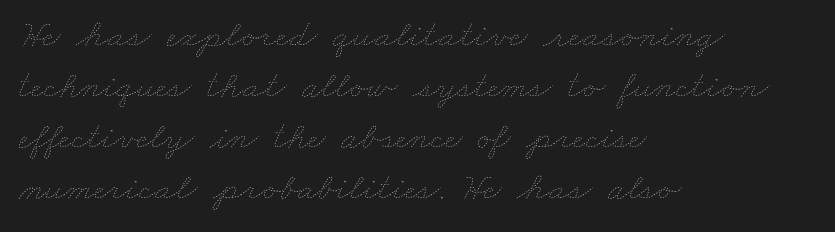
{"bold": "no", "weight": "thin", "width": "wide", "stroke_contrast": "low", "x_height": "small", "monospaced": "no", "underline": "no", "align": "left", "line_spacing": "normal", "line_spacing_ratio": 1.31, "letter_spacing": "normal", "letter_spacing_em": 0.0, "glyph_px": 39}
